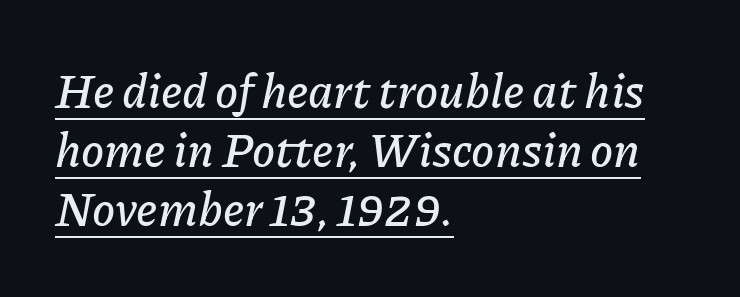
The image shows 47 px text type, italic (leaning right); set left-aligned, normal line spacing (1.26x), normal letter spacing, underlined; low stroke contrast and a medium x-height.
